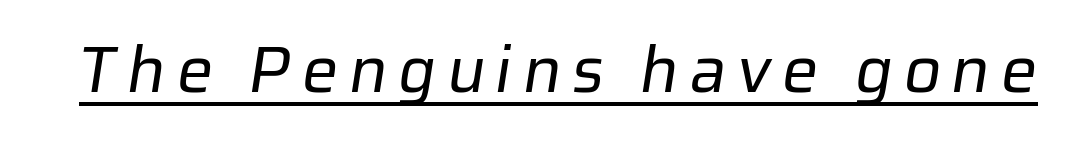
Q: Is the text bold? A: No.
Q: Is the typeface a serif or a sans-serif typeface? A: Sans-serif.
Q: Is the text underlined? A: Yes.
Q: Width (condensed, normal, or wide)? A: Normal.
Q: Stroke contrast? A: Low.
Q: x-height? A: Medium.
Q: Monospaced? A: No.
